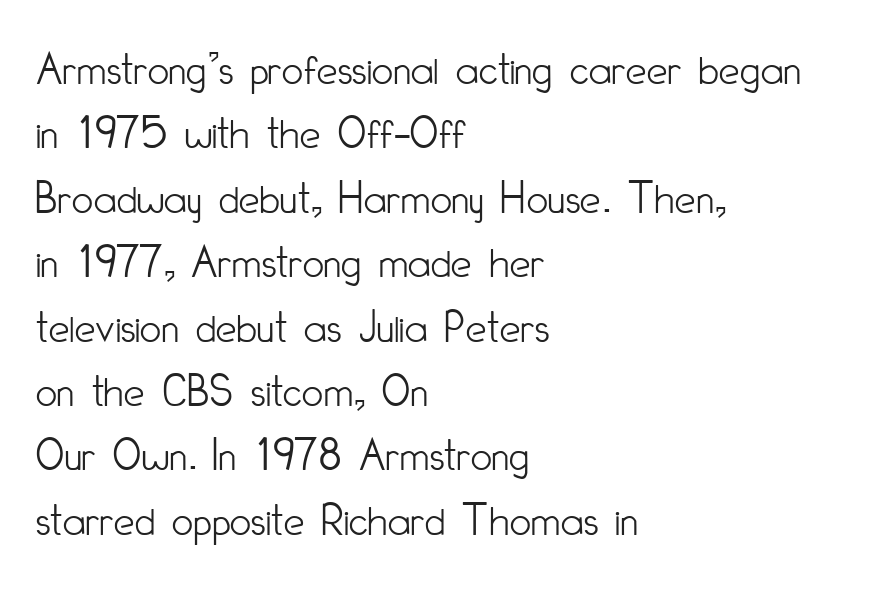
Q: Is the text bold? A: No.
Q: Is the text italic (slanted)? A: No, it is upright.
Q: Is the typeface a serif or a sans-serif typeface? A: Sans-serif.
Q: Is the text underlined? A: No.
Q: How is the paragraph aligned? A: Left-aligned.
Q: Is the spacing between letters normal or unusually wide? A: Normal.
Q: Is the spacing between lines tight, normal or loose? A: Normal.
Q: Width (condensed, normal, or wide)? A: Condensed.
Q: Stroke contrast? A: Low.
Q: x-height? A: Small.
Q: Monospaced? A: No.
